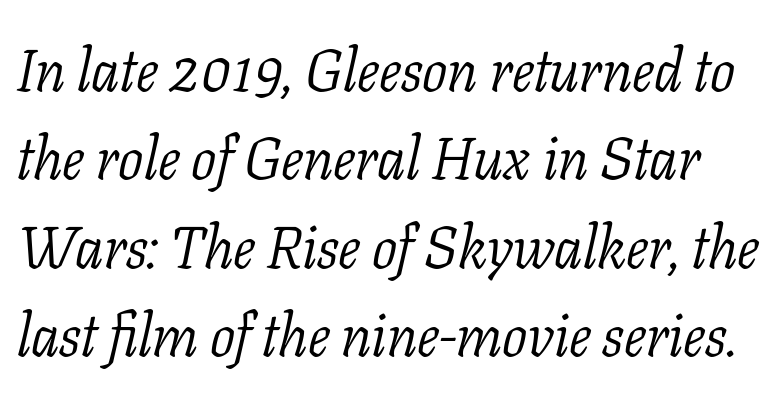
Q: Is the text bold? A: No.
Q: Is the text italic (slanted)? A: Yes, it leans right by about 11 degrees.
Q: Is the typeface a serif or a sans-serif typeface? A: Serif.
Q: Is the text underlined? A: No.
Q: Is the spacing between letters normal or unusually wide? A: Normal.
Q: Is the spacing between lines tight, normal or loose? A: Normal.
Q: Width (condensed, normal, or wide)? A: Normal.
Q: Stroke contrast? A: Low.
Q: x-height? A: Medium.
Q: Monospaced? A: No.
